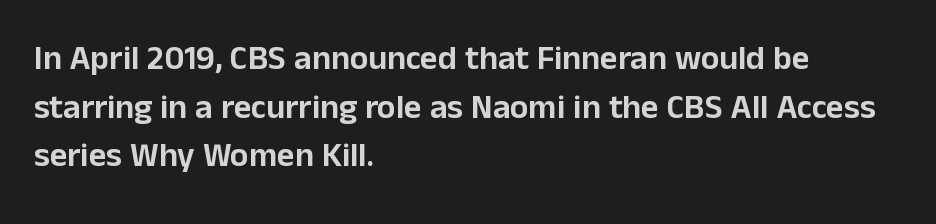
The type sits square on the baseline with zero lean. Reading down the column, the eye jumps a familiar distance to each next line. What kind of face is this? One without serifs — a sans. A classic flush-left, rag-right setting is used for this passage.
